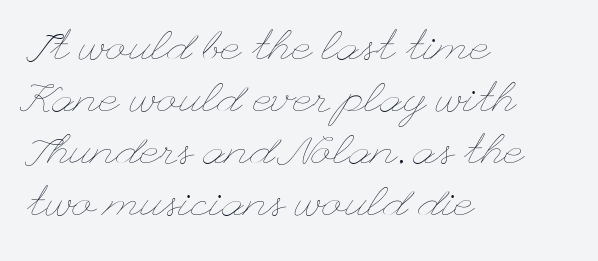
{"bold": "no", "weight": "thin", "width": "wide", "stroke_contrast": "low", "x_height": "small", "underline": "no", "align": "left", "line_spacing_ratio": 1.24, "letter_spacing": "normal", "letter_spacing_em": 0.0, "glyph_px": 42}
